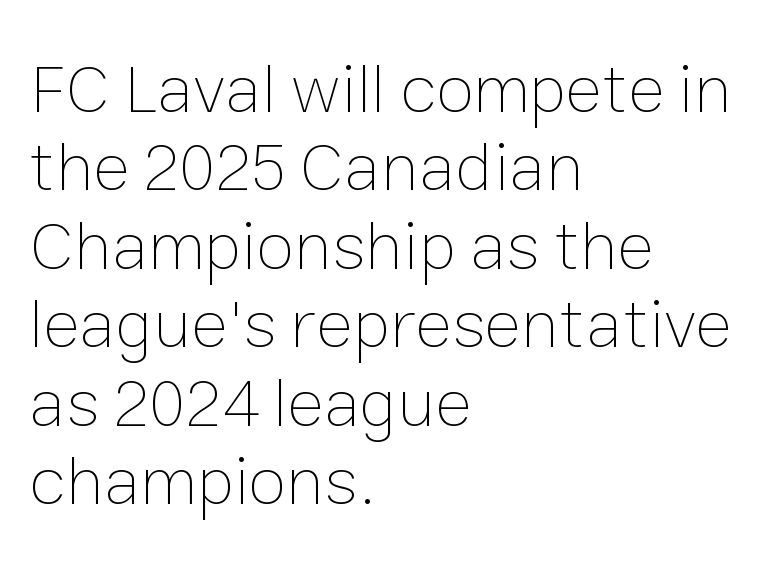
{"italic": "no", "bold": "no", "weight": "thin", "width": "normal", "stroke_contrast": "low", "x_height": "medium", "monospaced": "no", "underline": "no", "align": "left", "line_spacing": "tight", "line_spacing_ratio": 1.12, "letter_spacing": "normal", "letter_spacing_em": 0.0, "glyph_px": 70}
